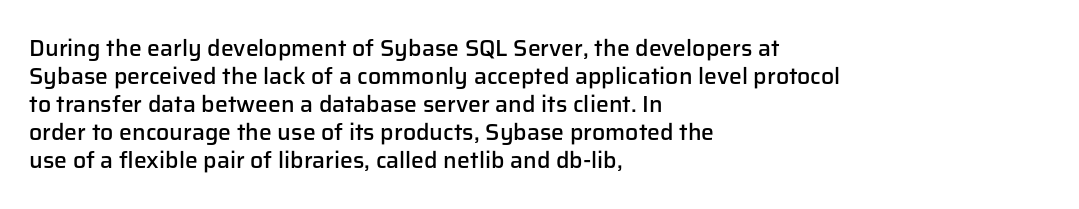
Q: Is the text bold? A: Semi-bold.
Q: Is the text italic (slanted)? A: No, it is upright.
Q: Is the text underlined? A: No.
Q: How is the paragraph aligned? A: Left-aligned.
Q: Is the spacing between letters normal or unusually wide? A: Normal.
